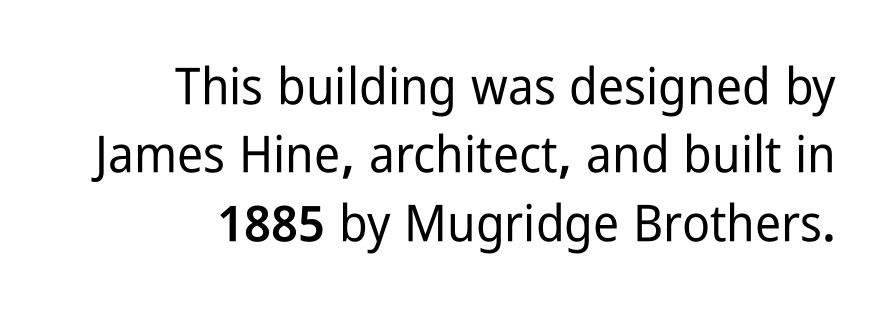
Horizontally, the lines are justified to the trailing edge only. Notice how the stems are strictly vertical — no italics here. Grotesque or geometric, the face here clearly has no serifs. The string is rendered with underlining switched off. A typesetter would call this zero additional tracking. Each letter keeps its own natural width here, so spacing adapts to shape.
